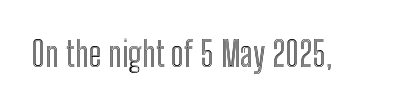
The image shows 35 px condensed type, upright; set normal letter spacing, not underlined; a medium x-height.
